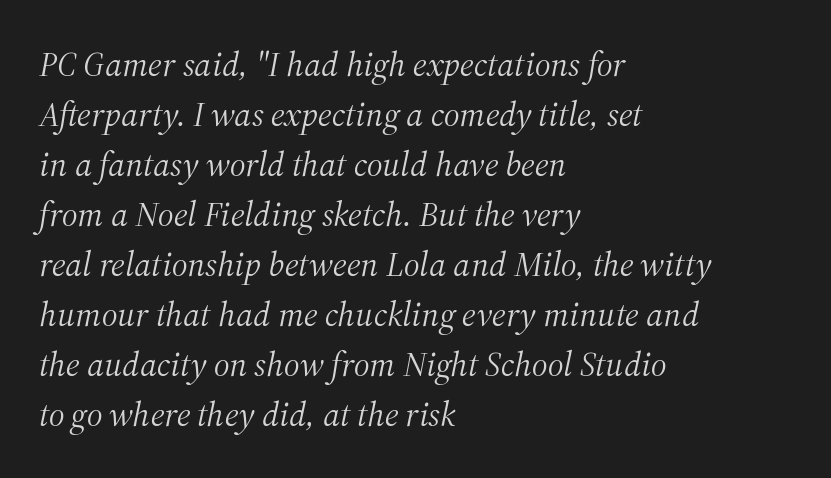
{"serif": "yes", "italic": "yes", "lean": "right", "slant_degrees": 12, "bold": "no", "weight": "light", "width": "normal", "stroke_contrast": "medium", "x_height": "medium", "monospaced": "no", "underline": "no", "align": "left", "line_spacing": "normal", "line_spacing_ratio": 1.43, "letter_spacing": "normal", "letter_spacing_em": 0.0, "glyph_px": 35}
